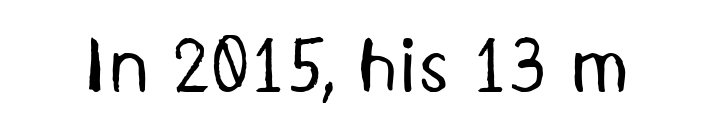
Letters rest on an invisible, unmarked baseline. Proportional: the letters do not fall into vertical columns. The passage shown is typeset with a sans-serif family. No heavy texture on the line: the type isn't bold. These lines keep a tight, regular rhythm from letter to letter.
